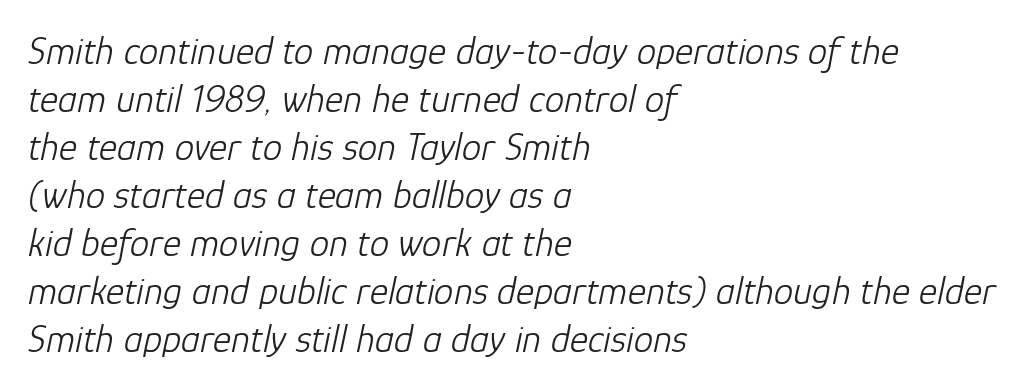
Caption: standard tracking, unaltered. Casual observation: everything's shoved over to the left. No letter is thick-stroked: the sample isn't bold. The letters advance in unequal steps, a hallmark of proportional type. Underline: absent. The letters are slanted; this is an italic face.
